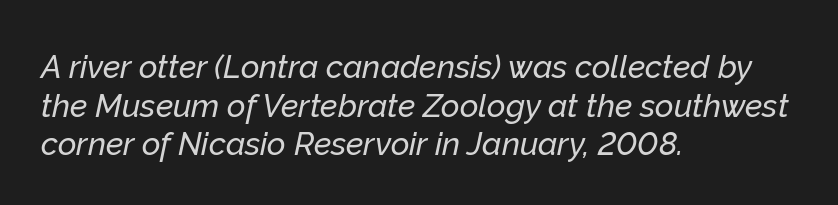
The specimen reads as italic at a glance. Do the characters align in a grid? No, the font is proportional. The space directly below the letters is spotless. The paragraph shown leans on its left margin. Nobody touched the tracking dial on this one.
